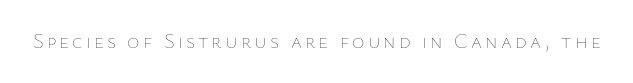
The image shows 21 px text type, upright; set not underlined.
